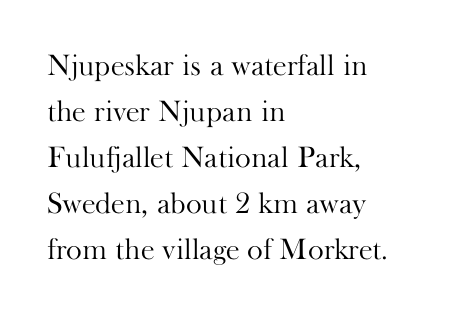
The image shows 30 px light serif type, upright; set left-aligned, normal line spacing (1.53x), normal letter spacing, not underlined; high stroke contrast and a small x-height.
